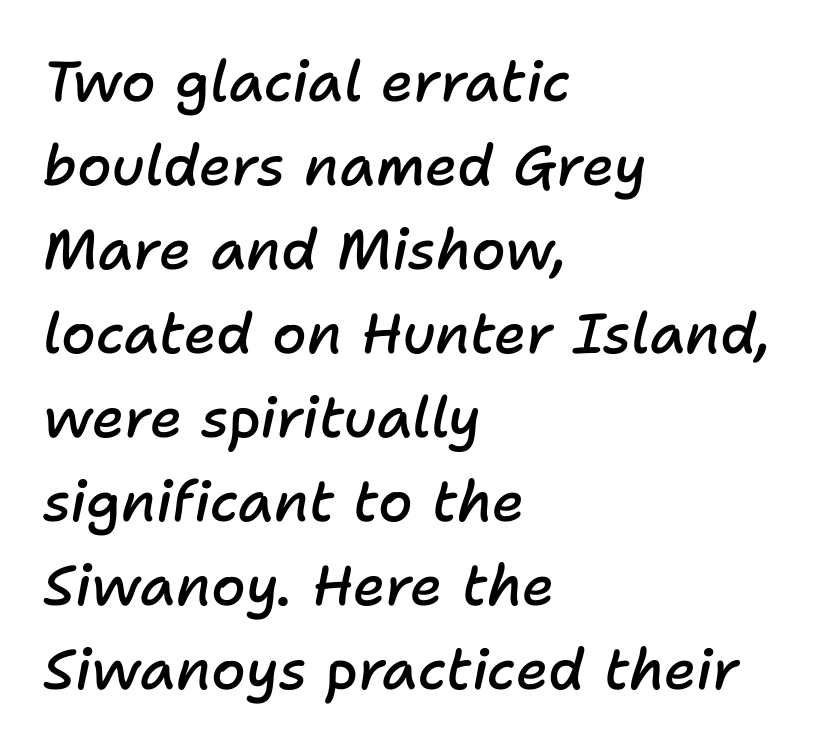
The rendering uses natural spacing where letterforms have individual widths. The ragged edge is on the right, which tells us the setting is flush left. Reading down the column, the eye jumps a familiar distance to each next line. Nobody drew a line under any word here. How are the letters spaced? Ordinarily, with no added tracking.
